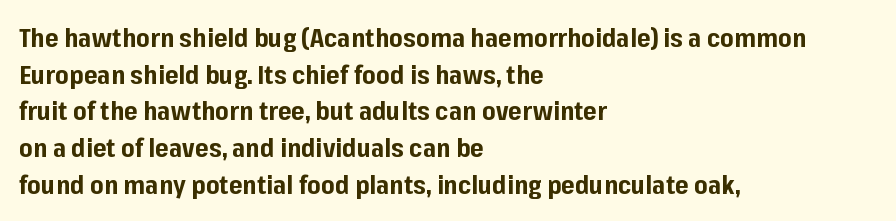
Q: Is the text bold? A: Yes.
Q: Is the text italic (slanted)? A: No, it is upright.
Q: Is the text underlined? A: No.
Q: How is the paragraph aligned? A: Left-aligned.
Q: Is the spacing between letters normal or unusually wide? A: Normal.
Q: Is the spacing between lines tight, normal or loose? A: Normal.
